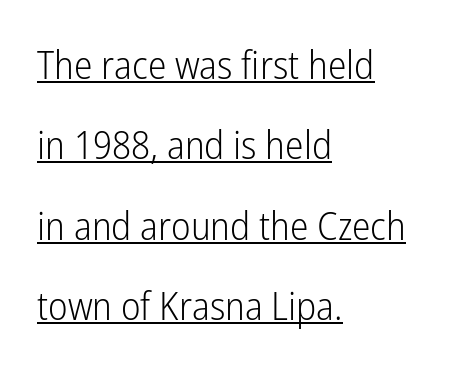
The image shows 39 px light, condensed sans-serif type, upright; set left-aligned, loose line spacing (2.06x), normal letter spacing, underlined; low stroke contrast and a medium x-height.
